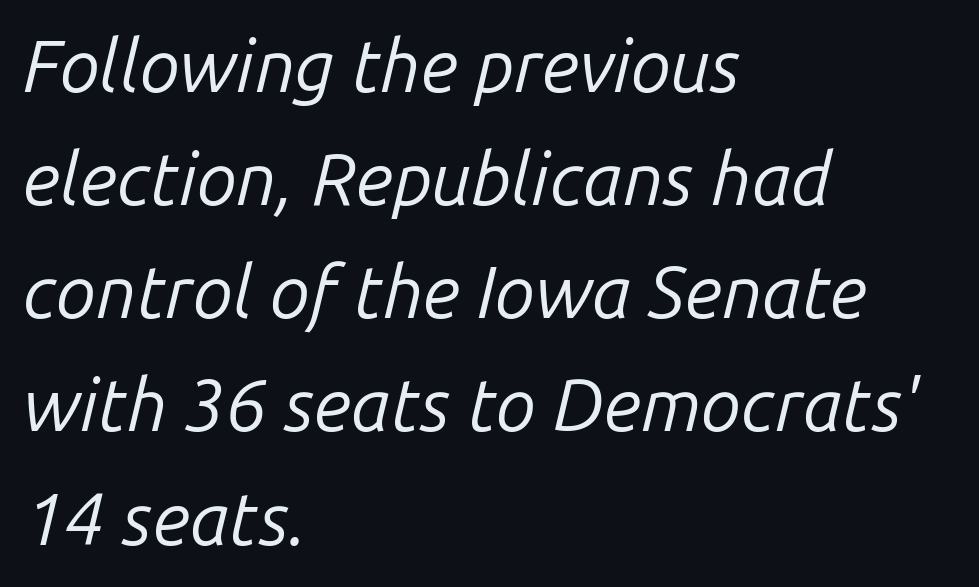
Q: Is the text bold? A: No.
Q: Is the text italic (slanted)? A: Yes, it leans right by about 14 degrees.
Q: Is the text underlined? A: No.
Q: How is the paragraph aligned? A: Left-aligned.
Q: Is the spacing between letters normal or unusually wide? A: Normal.
Q: Is the spacing between lines tight, normal or loose? A: Normal.
Q: Width (condensed, normal, or wide)? A: Normal.
Q: Stroke contrast? A: Low.
Q: x-height? A: Medium.
Q: Monospaced? A: No.
